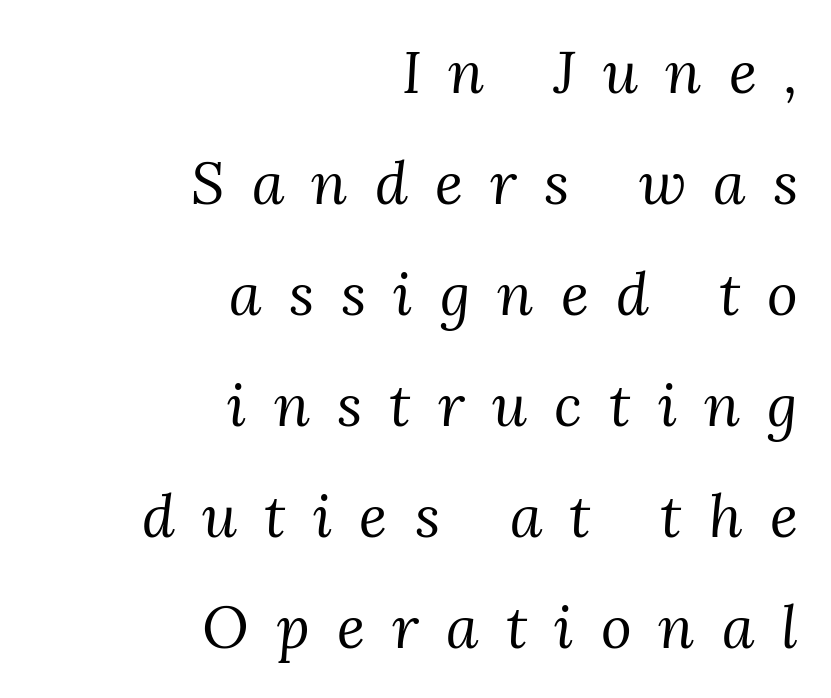
{"serif": "yes", "italic": "yes", "lean": "right", "slant_degrees": 3, "bold": "no", "weight": "regular", "width": "normal", "stroke_contrast": "medium", "x_height": "medium", "monospaced": "no", "underline": "no", "align": "right", "line_spacing_ratio": 1.88, "letter_spacing": "wide", "letter_spacing_em": 0.46, "glyph_px": 59}
